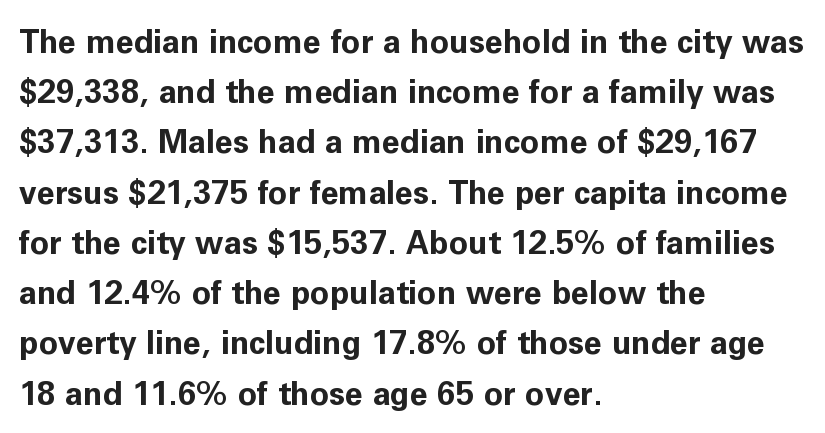
The line texture is even and compact thanks to regular tracking. Line starts are locked; line ends wander. The rendering uses natural spacing where letterforms have individual widths. Compared with typical paragraphs, the rows here are spaced about the same. This is the regular roman posture of the typeface.
